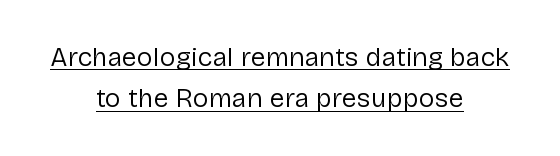
Q: Is the text bold? A: No.
Q: Is the text italic (slanted)? A: No, it is upright.
Q: Is the text underlined? A: Yes.
Q: How is the paragraph aligned? A: Centered.
Q: Is the spacing between letters normal or unusually wide? A: Normal.
Q: Is the spacing between lines tight, normal or loose? A: Normal.
